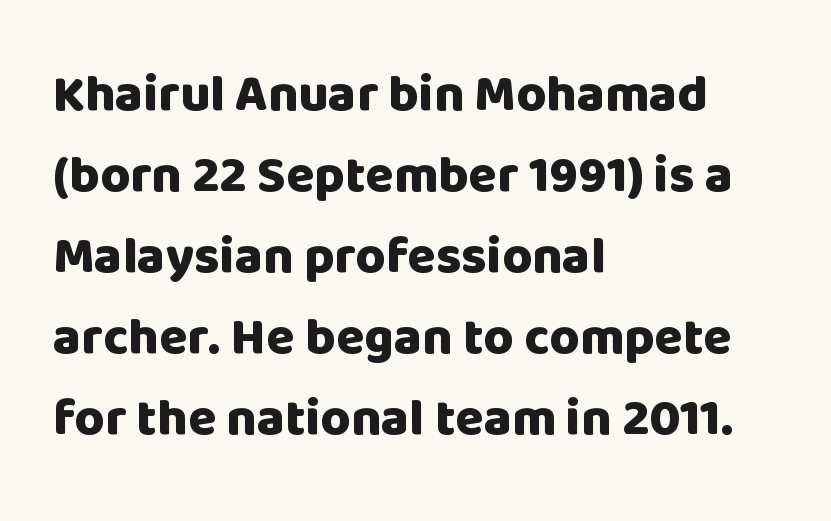
The image shows 52 px heavy sans-serif type, upright; set left-aligned, normal line spacing (1.56x), normal letter spacing, not underlined; low stroke contrast and a large x-height.
